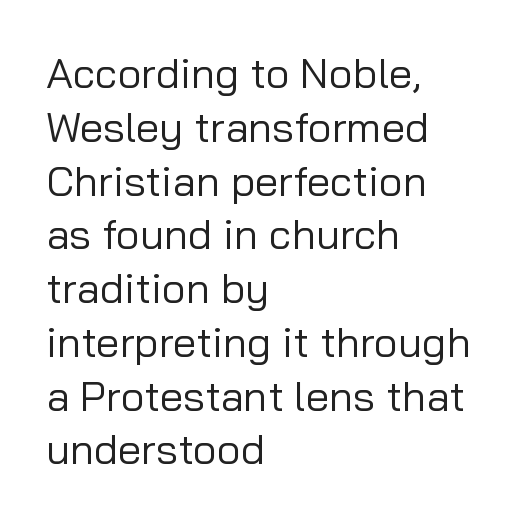
{"serif": "no", "italic": "no", "bold": "no", "weight": "regular", "width": "normal", "stroke_contrast": "low", "x_height": "medium", "monospaced": "no", "underline": "no", "align": "left", "line_spacing": "normal", "line_spacing_ratio": 1.28, "letter_spacing": "normal", "letter_spacing_em": 0.0, "glyph_px": 42}
